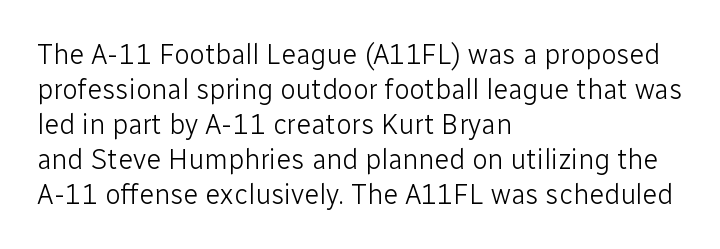
The image shows 28 px light sans-serif type, upright; set left-aligned, normal line spacing (1.25x), normal letter spacing, not underlined; low stroke contrast and a medium x-height.
